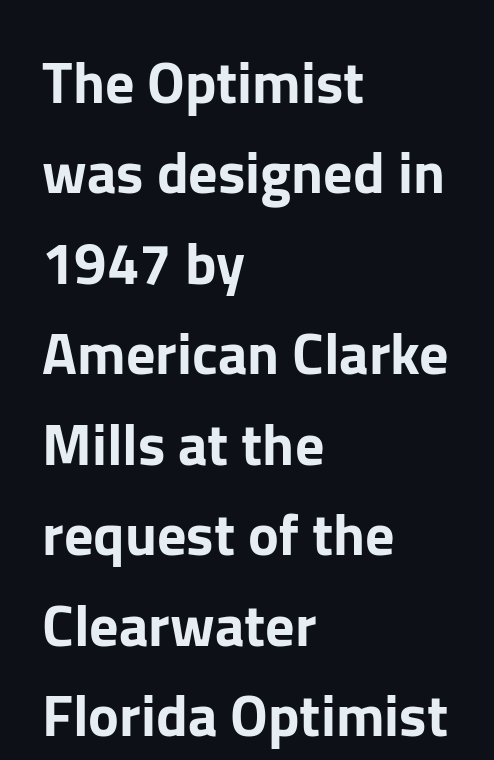
The image shows 58 px sans-serif type, upright; set left-aligned, normal line spacing (1.56x), normal letter spacing, not underlined; low stroke contrast and a medium x-height.
